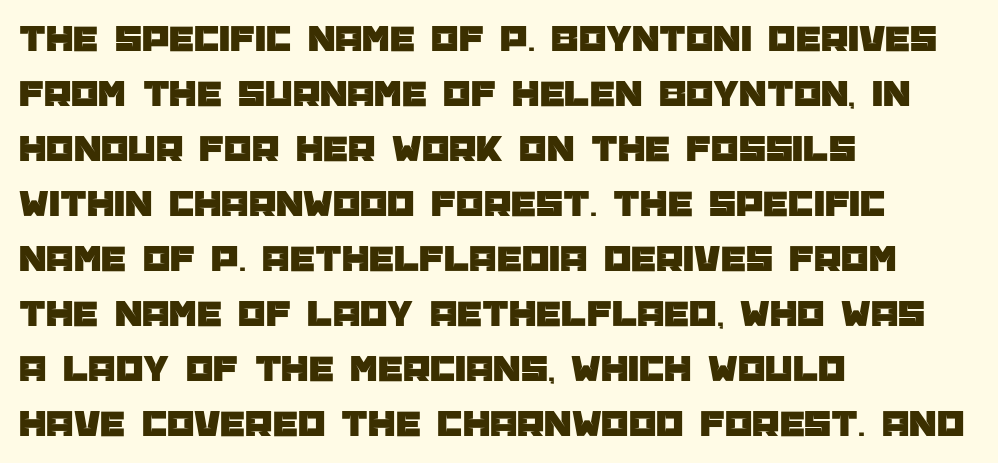
Q: Is the text italic (slanted)? A: No, it is upright.
Q: Is the typeface a serif or a sans-serif typeface? A: Sans-serif.
Q: Is the text underlined? A: No.
Q: How is the paragraph aligned? A: Left-aligned.
Q: Is the spacing between letters normal or unusually wide? A: Normal.
Q: Is the spacing between lines tight, normal or loose? A: Normal.
Q: Width (condensed, normal, or wide)? A: Normal.
Q: Stroke contrast? A: Low.
Q: x-height? A: Large.
Q: Monospaced? A: No.
